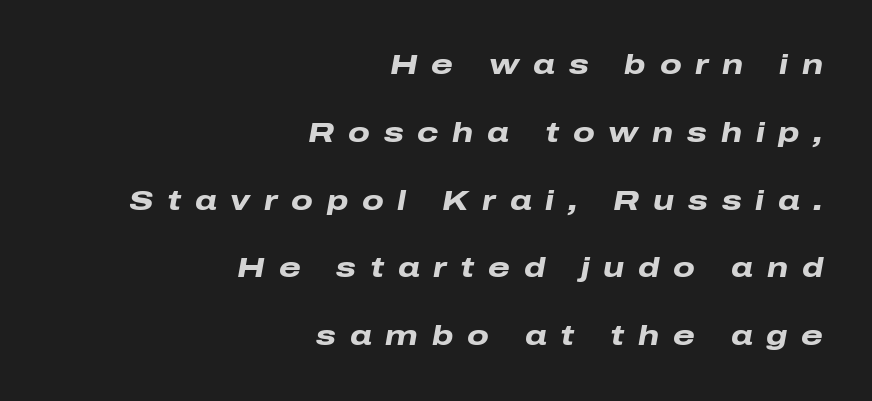
The tracking jumps out immediately: characters are airy and widely separated. These lines are rendered in a variable-pitch font. Quick note: interline space is abundant. Decoration check: the copy has no underline. The text block is weighted toward the right margin, trailing off unevenly leftward. The passage shown is emphatically bold.
